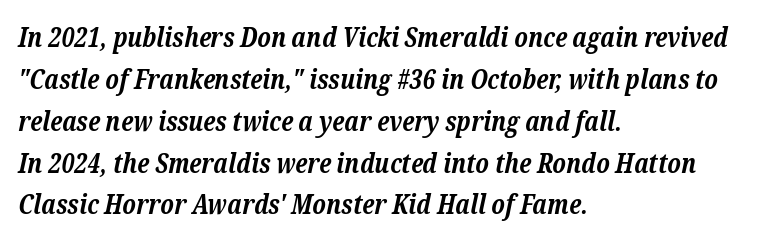
{"italic": "yes", "lean": "right", "slant_degrees": 12, "bold": "yes", "underline": "no", "align": "left", "line_spacing": "normal", "line_spacing_ratio": 1.55, "letter_spacing": "normal", "letter_spacing_em": 0.0, "glyph_px": 27}
